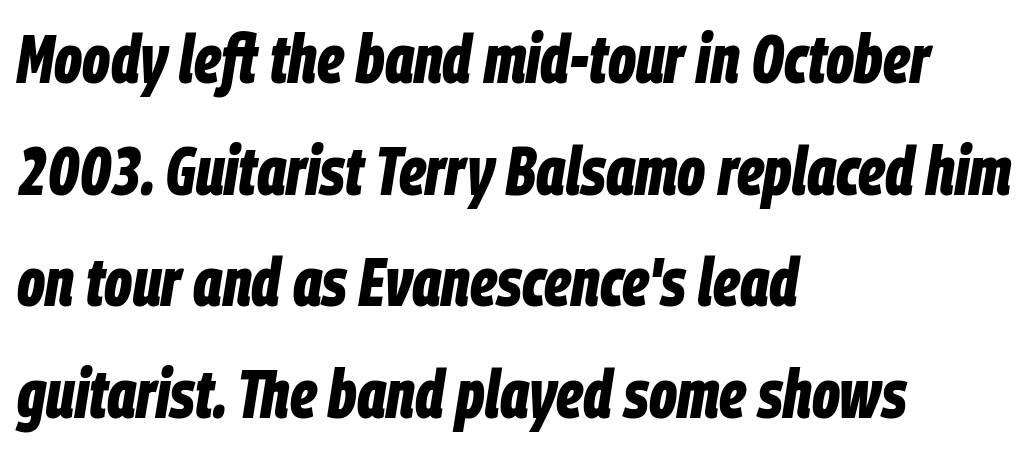
Q: Is the text bold? A: Yes.
Q: Is the text italic (slanted)? A: Yes, it leans right by about 9 degrees.
Q: Is the text underlined? A: No.
Q: How is the paragraph aligned? A: Left-aligned.
Q: Is the spacing between letters normal or unusually wide? A: Normal.
Q: Is the spacing between lines tight, normal or loose? A: Normal.
Q: Width (condensed, normal, or wide)? A: Condensed.
Q: Stroke contrast? A: Low.
Q: x-height? A: Large.
Q: Monospaced? A: No.
